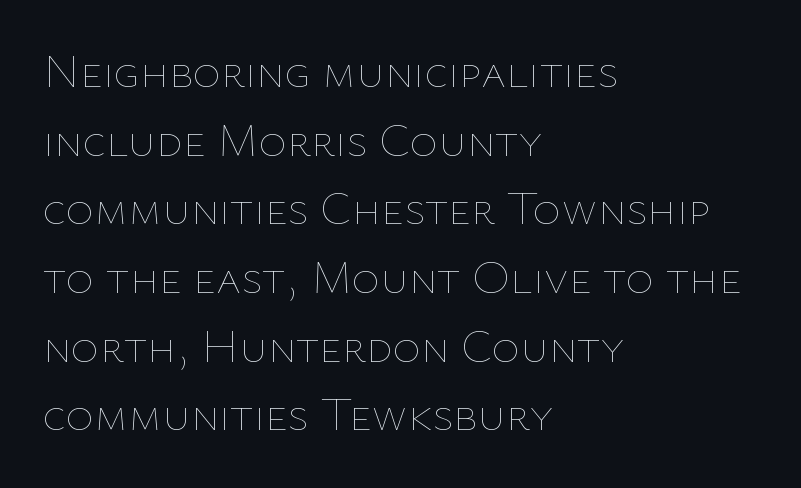
The image shows 48 px thin type, upright; set left-aligned, normal line spacing (1.43x), normal letter spacing, not underlined; low stroke contrast and a medium x-height.
